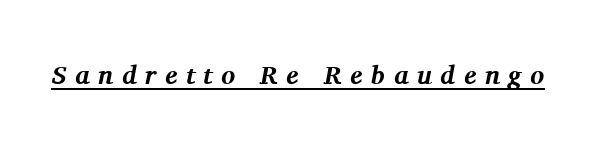
{"italic": "yes", "lean": "right", "slant_degrees": 11, "bold": "yes", "underline": "yes", "letter_spacing": "wide", "letter_spacing_em": 0.33, "glyph_px": 26}
